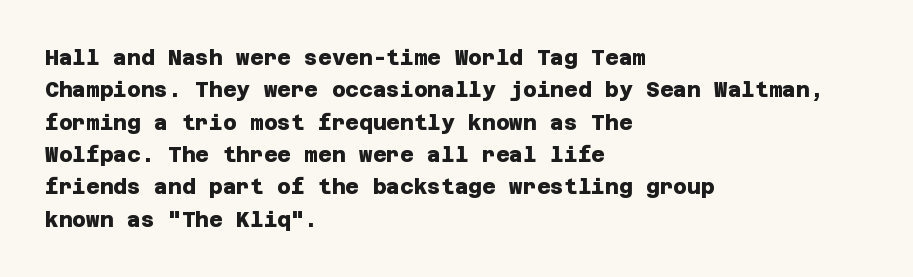
The image shows 21 px bold type; set left-aligned, normal line spacing (1.54x), normal letter spacing, not underlined.
